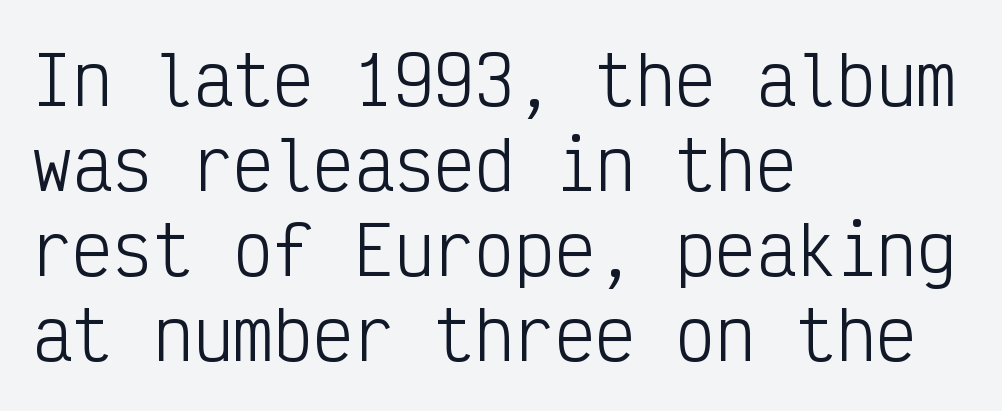
Italic: no, the glyphs are upright roman. The compositor pushed each line to the left boundary. To sum up the face: it is a sans, with no serifs. Regular leading. The letters march in equal steps, a hallmark of fixed-pitch type. The specimen omits any rule beneath the text block's lines.
